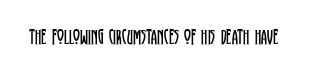
The passage shown is not underscored anywhere. The font's upright variant was chosen for this text. Stems here are at most as thick as an everyday book face. Observe the ordinary spacing: letters are neighbours, not strangers.
